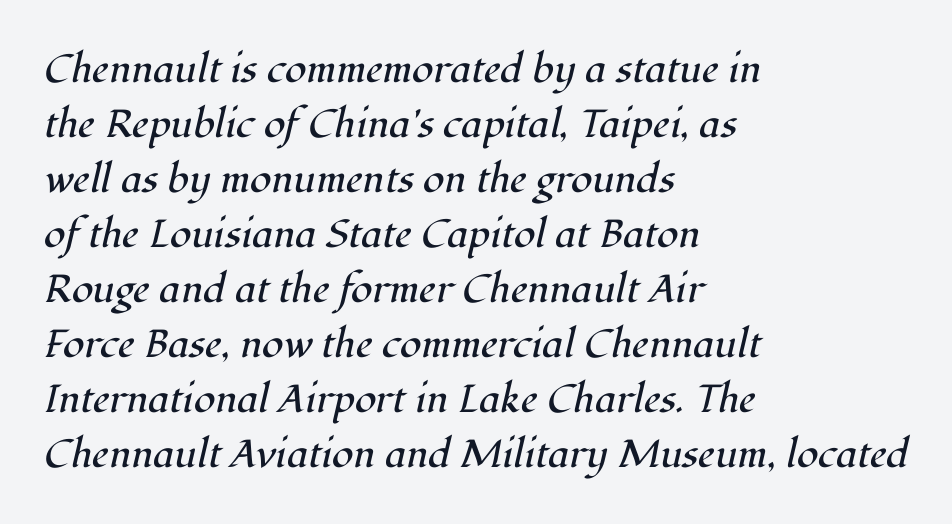
{"serif": "yes", "italic": "yes", "lean": "right", "slant_degrees": 12, "bold": "no", "weight": "regular", "width": "normal", "stroke_contrast": "high", "x_height": "medium", "monospaced": "no", "underline": "no", "align": "left", "line_spacing": "normal", "line_spacing_ratio": 1.41, "letter_spacing": "normal", "letter_spacing_em": 0.0, "glyph_px": 39}
